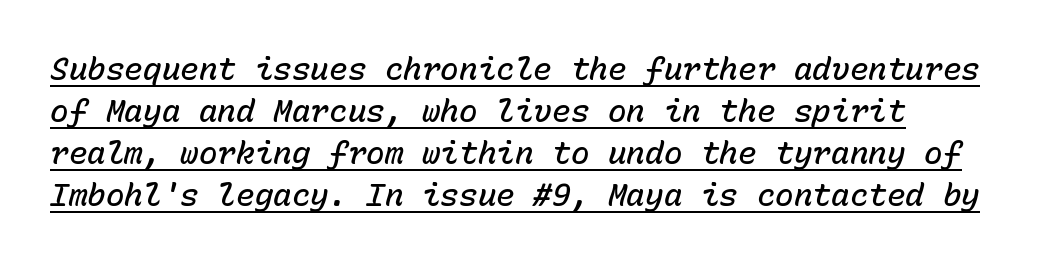
Q: Is the text bold? A: Semi-bold.
Q: Is the text italic (slanted)? A: Yes, it leans right by about 15 degrees.
Q: Is the text underlined? A: Yes.
Q: Is the spacing between letters normal or unusually wide? A: Normal.
Q: Is the spacing between lines tight, normal or loose? A: Normal.
Q: Width (condensed, normal, or wide)? A: Normal.
Q: Stroke contrast? A: Low.
Q: x-height? A: Medium.
Q: Monospaced? A: Yes.
